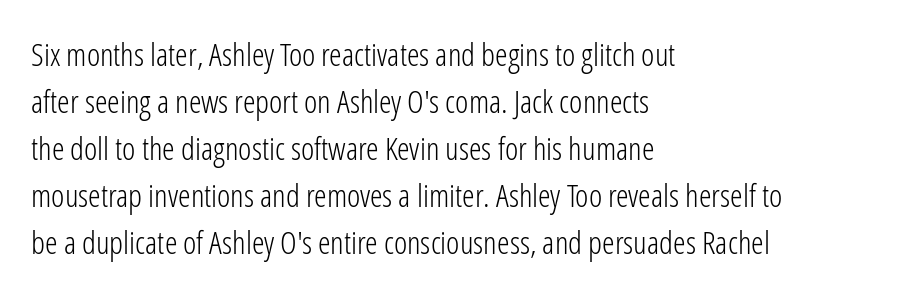
Q: Is the text bold? A: No.
Q: Is the text italic (slanted)? A: No, it is upright.
Q: Is the typeface a serif or a sans-serif typeface? A: Sans-serif.
Q: Is the text underlined? A: No.
Q: How is the paragraph aligned? A: Left-aligned.
Q: Is the spacing between letters normal or unusually wide? A: Normal.
Q: Is the spacing between lines tight, normal or loose? A: Normal.
Q: Width (condensed, normal, or wide)? A: Condensed.
Q: Stroke contrast? A: Low.
Q: x-height? A: Medium.
Q: Monospaced? A: No.
